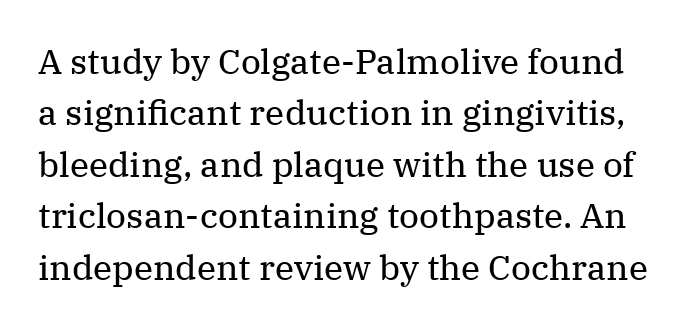
The image shows 35 px regular-weight serif type, upright; set normal line spacing (1.47x), normal letter spacing, not underlined; medium stroke contrast and a medium x-height.
